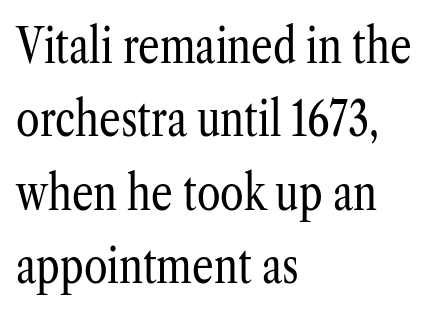
{"serif": "yes", "italic": "no", "bold": "no", "weight": "regular", "width": "condensed", "stroke_contrast": "low", "x_height": "medium", "monospaced": "no", "underline": "no", "align": "left", "line_spacing": "normal", "line_spacing_ratio": 1.53, "letter_spacing": "normal", "letter_spacing_em": 0.0, "glyph_px": 48}
